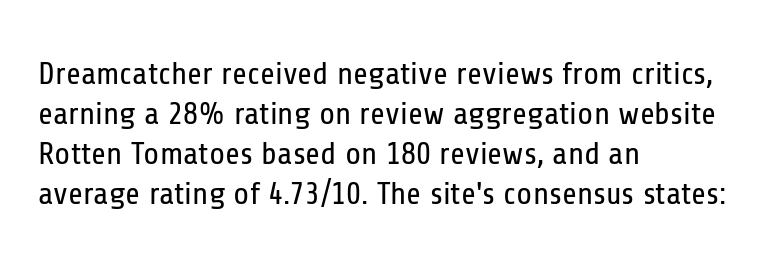
No extra tracking has been applied to these lines. Designer's note — italics off, roman on. Is this a fixed-width face? No — the glyphs have proportional, varying widths. No feet cap the strokes, marking this as sans-serif type. The leading is moderate, giving the passage an even texture.
